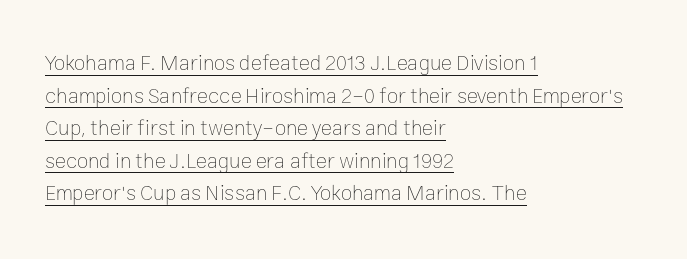
Weight: in the light-to-regular range. Italic: no, the glyphs are upright roman. Does the leading feel generous? No, just average. The line texture is even and compact thanks to regular tracking. The rendering uses the underline text-decoration. Line starts are locked; line ends wander.
